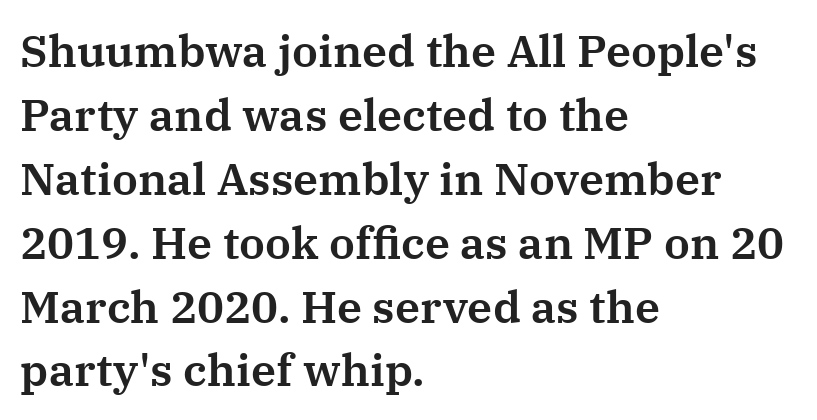
Q: Is the text italic (slanted)? A: No, it is upright.
Q: Is the typeface a serif or a sans-serif typeface? A: Serif.
Q: Is the text underlined? A: No.
Q: How is the paragraph aligned? A: Left-aligned.
Q: Is the spacing between letters normal or unusually wide? A: Normal.
Q: Is the spacing between lines tight, normal or loose? A: Normal.
Q: Width (condensed, normal, or wide)? A: Normal.
Q: Stroke contrast? A: Medium.
Q: x-height? A: Medium.
Q: Monospaced? A: No.
